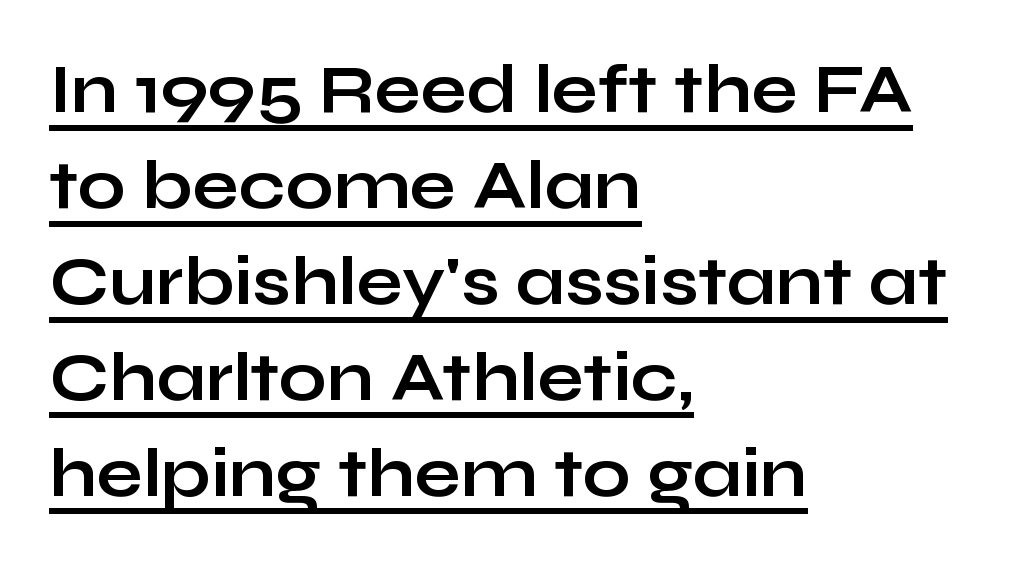
{"serif": "no", "italic": "no", "bold": "yes", "weight": "bold", "width": "wide", "stroke_contrast": "low", "x_height": "medium", "monospaced": "no", "underline": "yes", "align": "left", "line_spacing": "normal", "line_spacing_ratio": 1.41, "letter_spacing": "normal", "letter_spacing_em": 0.0, "glyph_px": 68}
